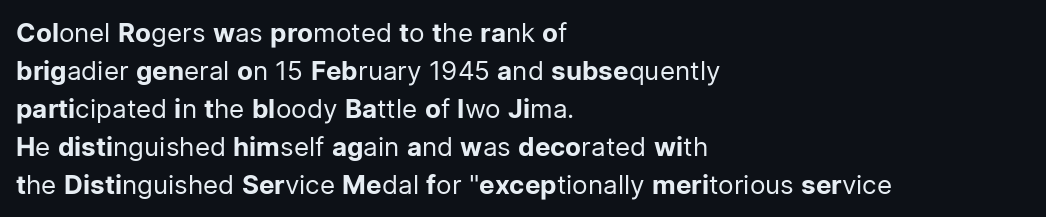
Visually the block forms a straight wall on the left and a jagged coastline on the right. Caption: standard tracking, unaltered. The type sits square on the baseline with zero lean. Weight: not bold — regular or lighter.
